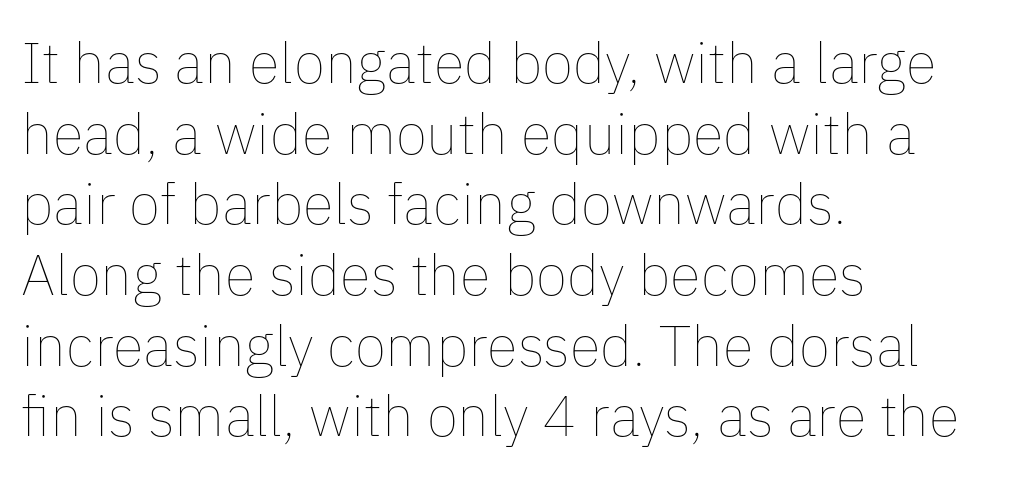
Q: Is the text bold? A: No.
Q: Is the text italic (slanted)? A: No, it is upright.
Q: Is the text underlined? A: No.
Q: How is the paragraph aligned? A: Left-aligned.
Q: Is the spacing between letters normal or unusually wide? A: Normal.
Q: Width (condensed, normal, or wide)? A: Normal.
Q: Stroke contrast? A: Low.
Q: x-height? A: Medium.
Q: Monospaced? A: No.
